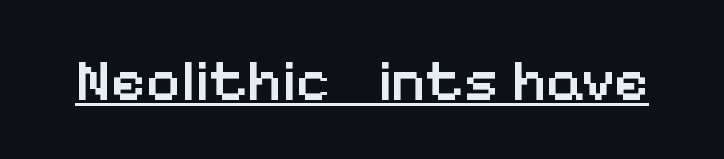
Q: Is the text bold? A: Semi-bold.
Q: Is the text italic (slanted)? A: No, it is upright.
Q: Is the typeface a serif or a sans-serif typeface? A: Sans-serif.
Q: Is the text underlined? A: Yes.
Q: Is the spacing between letters normal or unusually wide? A: Normal.
Q: Width (condensed, normal, or wide)? A: Normal.
Q: Stroke contrast? A: Low.
Q: x-height? A: Medium.
Q: Monospaced? A: No.
